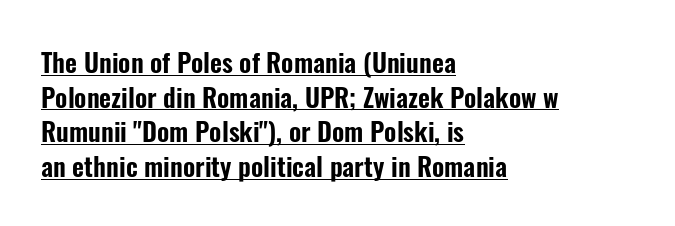
If you drew a line through each stem, it would be perfectly vertical. Each word holds together tightly as a unit, with standard inter-letter gaps. Alignment: flush left. Leading matches the norm, producing a regular column. Has an underline been added? It has.
